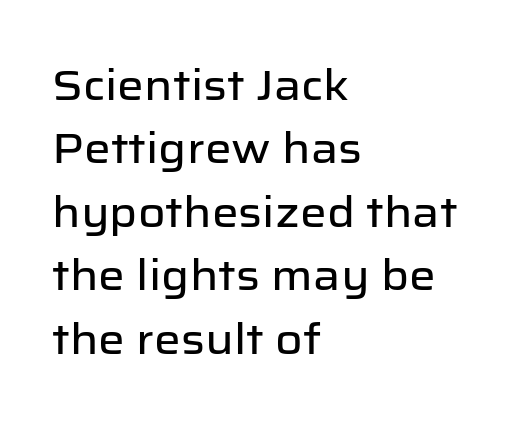
The image shows 42 px sans-serif type, upright; set left-aligned, normal line spacing (1.51x), normal letter spacing, not underlined; low stroke contrast and a medium x-height.
